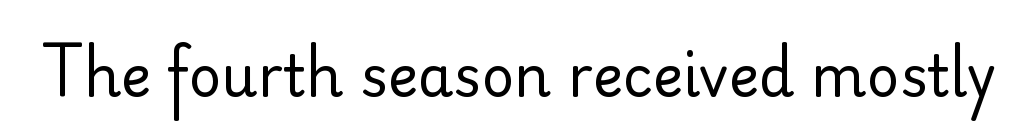
The image shows 57 px regular-weight sans-serif type, upright; set normal letter spacing, not underlined; low stroke contrast and a small x-height.
